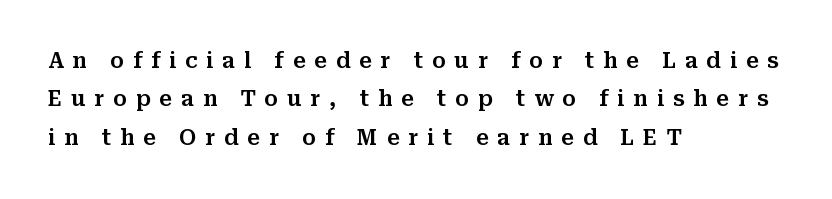
Q: Is the text italic (slanted)? A: No, it is upright.
Q: Is the text underlined? A: No.
Q: How is the paragraph aligned? A: Left-aligned.
Q: Is the spacing between letters normal or unusually wide? A: Unusually wide.
